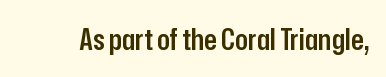
Q: Is the text bold? A: Semi-bold.
Q: Is the text italic (slanted)? A: No, it is upright.
Q: Is the typeface a serif or a sans-serif typeface? A: Sans-serif.
Q: Is the text underlined? A: No.
Q: Is the spacing between letters normal or unusually wide? A: Normal.
Q: Width (condensed, normal, or wide)? A: Condensed.
Q: Stroke contrast? A: Low.
Q: x-height? A: Medium.
Q: Monospaced? A: No.
